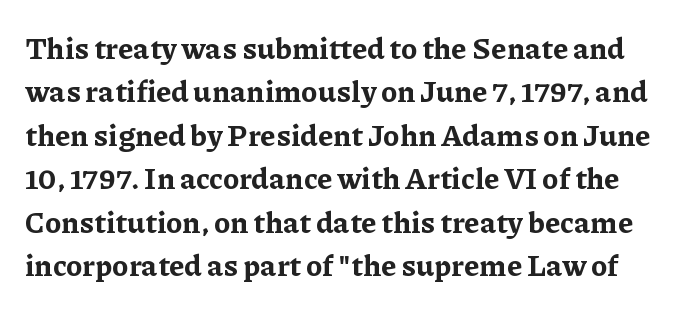
Words appear dense and cohesive because spacing is normal. Characters remain perfectly vertical along every line. Each letter keeps its own natural width here, so spacing adapts to shape. The designer left line spacing at the default.
